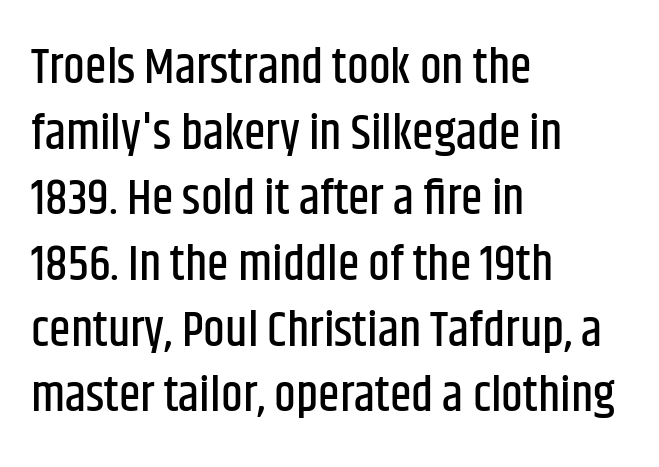
{"serif": "no", "italic": "no", "width": "condensed", "stroke_contrast": "low", "x_height": "large", "monospaced": "no", "underline": "no", "align": "left", "line_spacing": "normal", "line_spacing_ratio": 1.34, "letter_spacing": "normal", "letter_spacing_em": 0.0, "glyph_px": 49}
